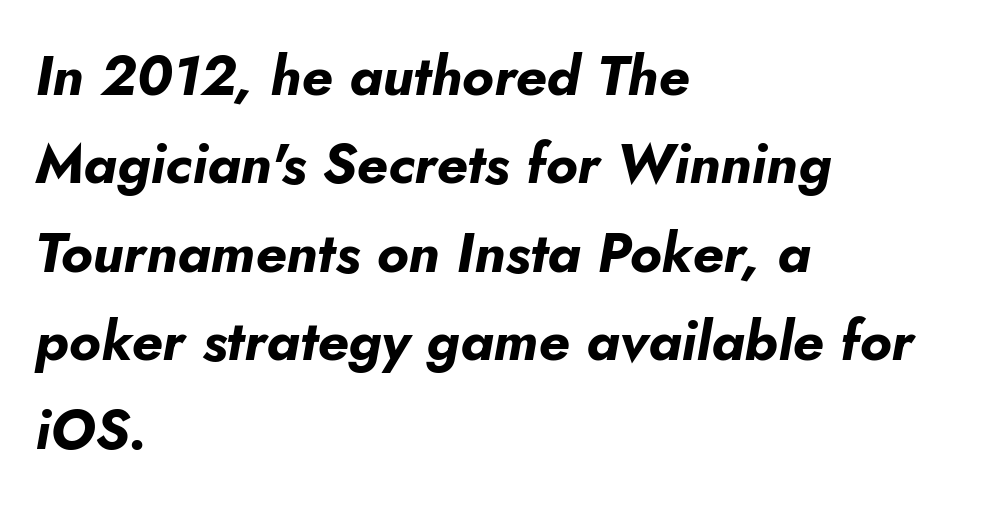
Q: Is the text bold? A: Yes.
Q: Is the text italic (slanted)? A: Yes, it leans right by about 5 degrees.
Q: Is the text underlined? A: No.
Q: How is the paragraph aligned? A: Left-aligned.
Q: Is the spacing between letters normal or unusually wide? A: Normal.
Q: Is the spacing between lines tight, normal or loose? A: Normal.
Q: Width (condensed, normal, or wide)? A: Normal.
Q: Stroke contrast? A: Low.
Q: x-height? A: Small.
Q: Monospaced? A: No.
